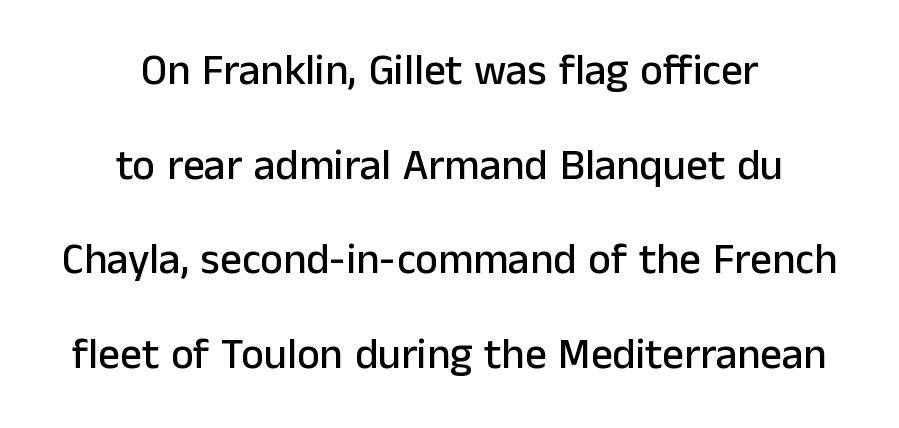
{"serif": "no", "italic": "no", "width": "normal", "stroke_contrast": "low", "x_height": "medium", "monospaced": "no", "underline": "no", "align": "center", "line_spacing": "loose", "line_spacing_ratio": 2.2, "letter_spacing": "normal", "letter_spacing_em": 0.0, "glyph_px": 43}
